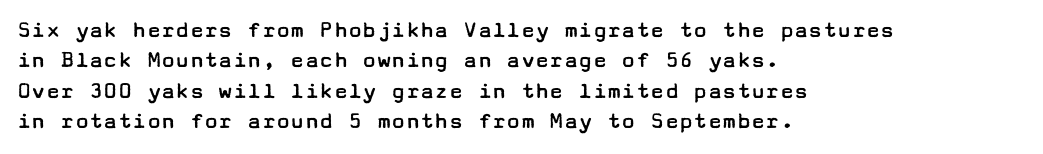
The image shows 24 px text type, upright; set left-aligned, normal line spacing (1.27x), normal letter spacing, not underlined.
